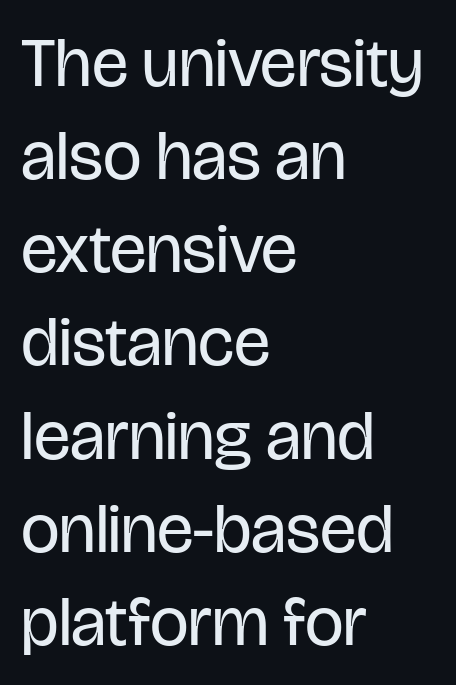
Q: Is the text bold? A: No.
Q: Is the text italic (slanted)? A: No, it is upright.
Q: Is the typeface a serif or a sans-serif typeface? A: Sans-serif.
Q: Is the text underlined? A: No.
Q: How is the paragraph aligned? A: Left-aligned.
Q: Is the spacing between letters normal or unusually wide? A: Normal.
Q: Is the spacing between lines tight, normal or loose? A: Normal.
Q: Width (condensed, normal, or wide)? A: Condensed.
Q: Stroke contrast? A: Low.
Q: x-height? A: Large.
Q: Monospaced? A: No.
